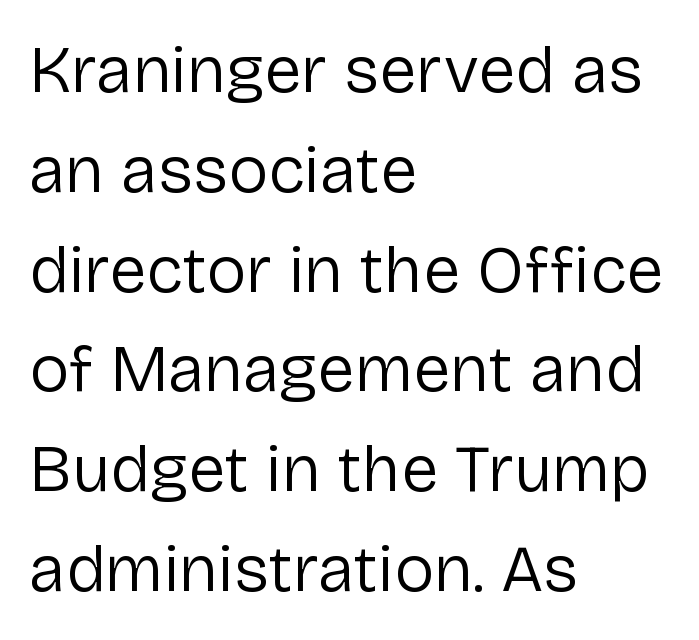
{"serif": "no", "italic": "no", "bold": "no", "weight": "regular", "width": "normal", "stroke_contrast": "low", "x_height": "medium", "monospaced": "no", "underline": "no", "align": "left", "line_spacing": "normal", "line_spacing_ratio": 1.49, "letter_spacing": "normal", "letter_spacing_em": 0.0, "glyph_px": 67}
